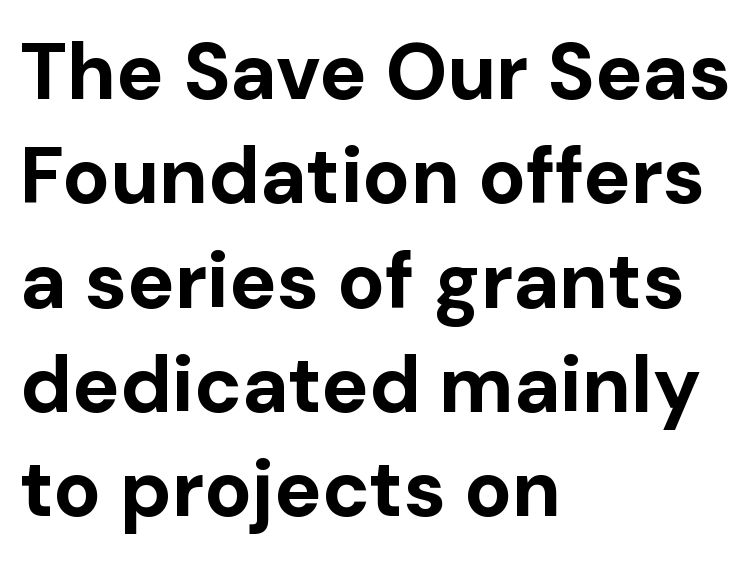
The image shows 79 px bold sans-serif type, upright; set left-aligned, normal line spacing (1.32x), normal letter spacing, not underlined; low stroke contrast and a medium x-height.
